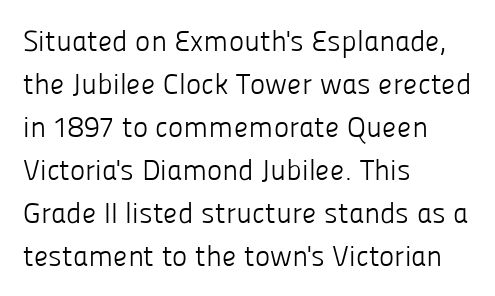
Observe the absence of serifs on each vertical stroke in this sample. Posture: straight, roman, zero tilt. Short and long lines alike share a common starting point at left. Letter spacing: default.
